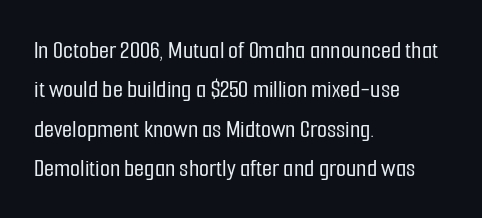
{"italic": "no", "underline": "no", "align": "left", "line_spacing": "normal", "line_spacing_ratio": 1.51, "letter_spacing": "normal", "letter_spacing_em": 0.0, "glyph_px": 26}
